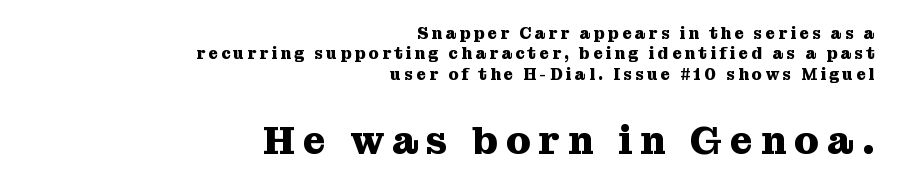
Q: Is the text bold? A: Yes.
Q: Is the text italic (slanted)? A: No, it is upright.
Q: Is the typeface a serif or a sans-serif typeface? A: Serif.
Q: Is the text underlined? A: No.
Q: How is the paragraph aligned? A: Right-aligned.
Q: Is the spacing between letters normal or unusually wide? A: Unusually wide.
Q: Is the spacing between lines tight, normal or loose? A: Normal.
Q: Which block of text is set in a larger size, the first (top) or the second (bottom)? A: The second (bottom) one.
Q: Width (condensed, normal, or wide)? A: Normal.
Q: Stroke contrast? A: Medium.
Q: x-height? A: Medium.
Q: Monospaced? A: No.
